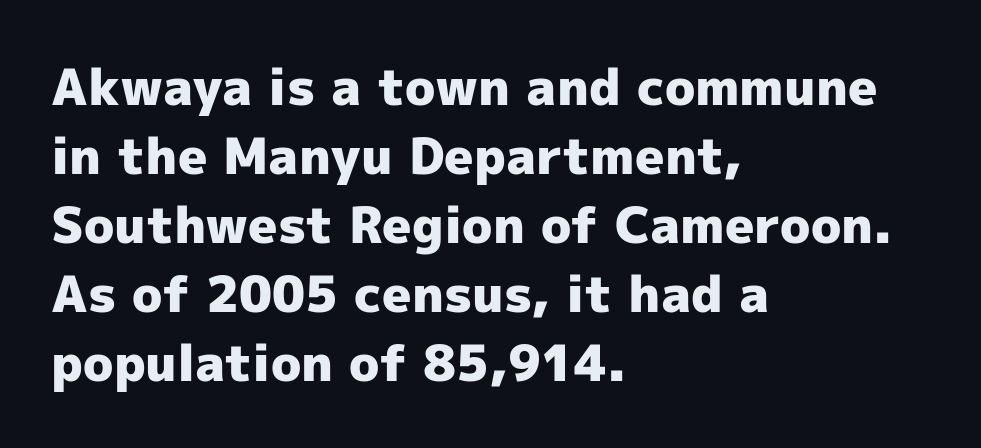
The image shows 50 px heavy sans-serif type, upright; set left-aligned, normal line spacing (1.38x), normal letter spacing, not underlined; a medium x-height.
